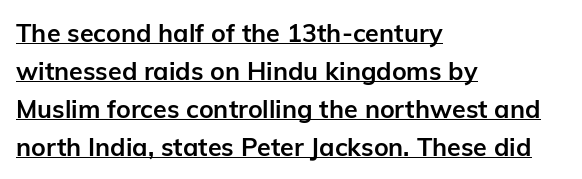
The letters are bold, with thick, heavy strokes. Leading: standard. This sample uses plain, unmodified letter spacing. Caption: multi-line text, flush left, ragged right. Rendered with straight, roman letterforms.
